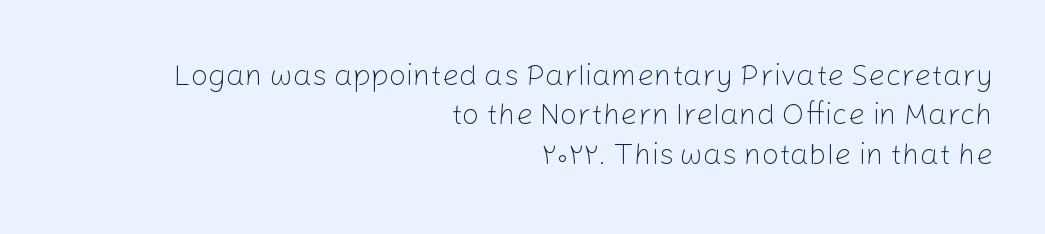
The image shows 30 px light sans-serif type, upright; set right-aligned, normal line spacing (1.31x), normal letter spacing, not underlined; low stroke contrast and a medium x-height.
